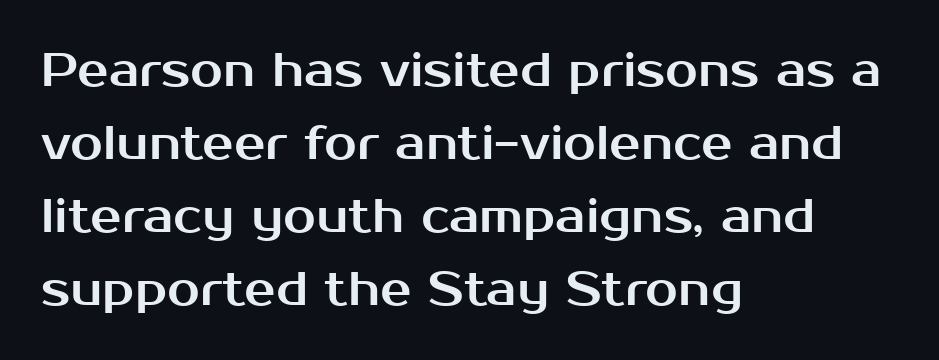
{"serif": "no", "italic": "no", "width": "normal", "stroke_contrast": "medium", "x_height": "medium", "monospaced": "no", "underline": "no", "align": "left", "line_spacing": "normal", "line_spacing_ratio": 1.55, "letter_spacing": "normal", "letter_spacing_em": 0.0, "glyph_px": 47}
